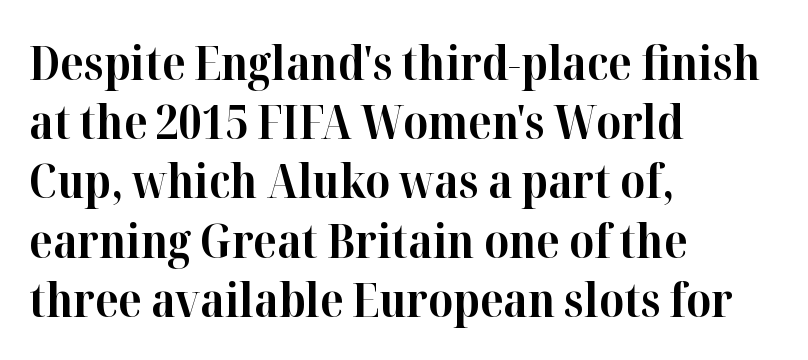
Q: Is the text bold? A: Yes.
Q: Is the text italic (slanted)? A: No, it is upright.
Q: Is the typeface a serif or a sans-serif typeface? A: Serif.
Q: Is the text underlined? A: No.
Q: How is the paragraph aligned? A: Left-aligned.
Q: Is the spacing between letters normal or unusually wide? A: Normal.
Q: Is the spacing between lines tight, normal or loose? A: Normal.
Q: Width (condensed, normal, or wide)? A: Normal.
Q: Stroke contrast? A: High.
Q: x-height? A: Medium.
Q: Monospaced? A: No.
